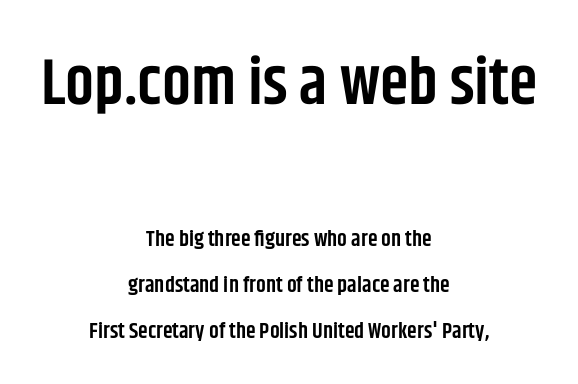
The designer gave the opening block more size than the closing block. What kind of face is this? One without serifs — a sans. The horizontal fit of the characters is conventional and even. Is this a fixed-width face? No — the glyphs have proportional, varying widths.
